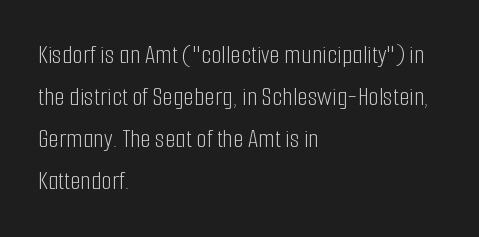
The image shows 27 px text type, upright; set left-aligned, normal line spacing (1.56x), normal letter spacing, not underlined.
